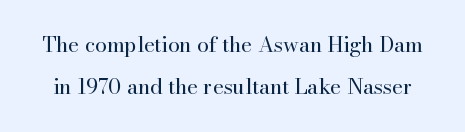
The glyphs are unaccompanied by any horizontal stroke below them. Posture: vertical. Is the stroke heavy? The answer is a plain regular-or-lighter. Caption: standard tracking, unaltered.
